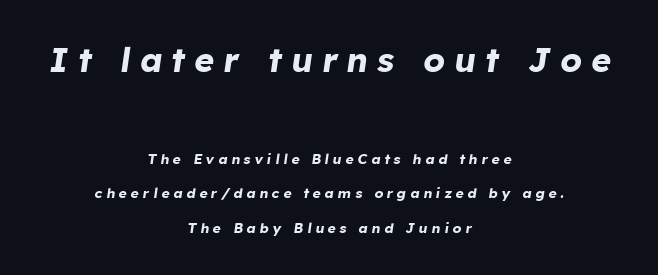
{"italic": "yes", "lean": "right", "slant_degrees": 8, "bold": "yes", "weight": "bold", "width": "normal", "stroke_contrast": "low", "x_height": "medium", "monospaced": "no", "underline": "no", "align": "center", "line_spacing": "loose", "line_spacing_ratio": 2.48, "letter_spacing": "wide", "letter_spacing_em": 0.27, "larger_block": "first", "size_ratio": 2.43, "glyph_px": 34}
